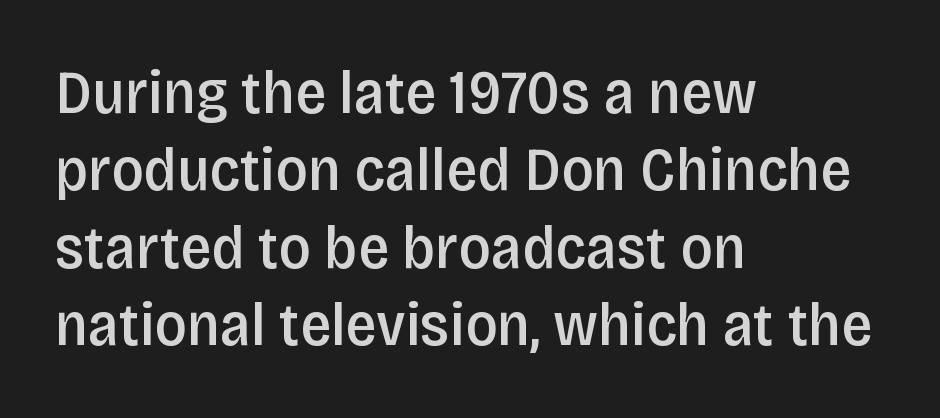
The image shows 62 px semibold, condensed sans-serif type, upright; set left-aligned, normal line spacing (1.25x), normal letter spacing, not underlined; low stroke contrast and a large x-height.
